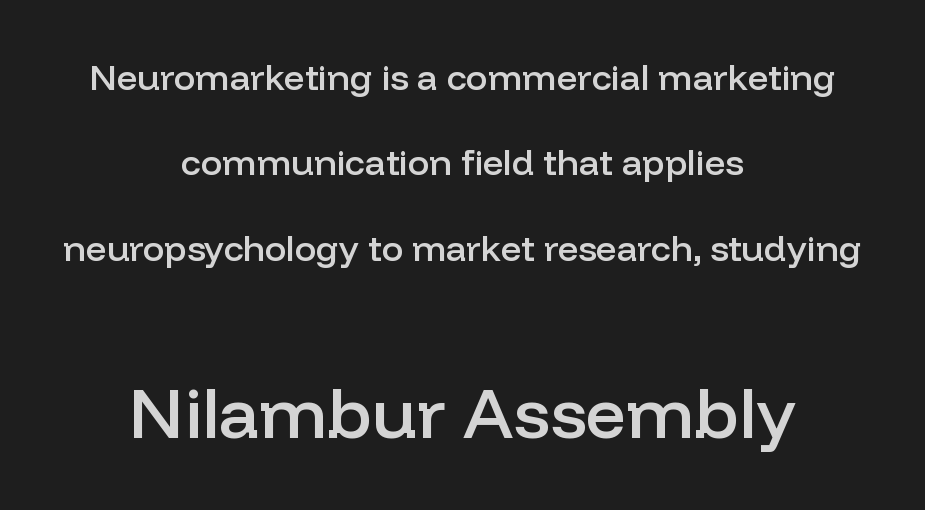
{"serif": "no", "italic": "no", "bold": "semi", "weight": "semibold", "width": "normal", "stroke_contrast": "low", "x_height": "medium", "monospaced": "no", "underline": "no", "align": "center", "line_spacing": "loose", "line_spacing_ratio": 2.37, "letter_spacing": "normal", "letter_spacing_em": 0.0, "larger_block": "second", "size_ratio": 1.97, "glyph_px": 71}
